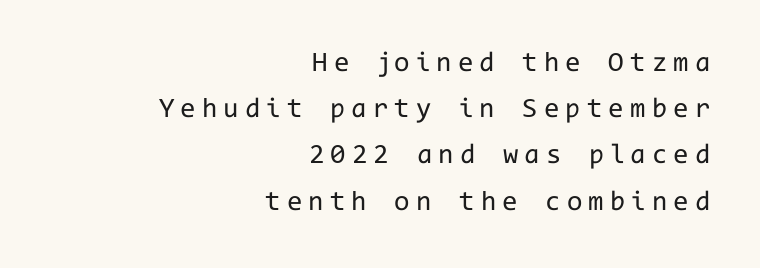
Q: Is the text bold? A: No.
Q: Is the text italic (slanted)? A: No, it is upright.
Q: Is the typeface a serif or a sans-serif typeface? A: Sans-serif.
Q: Is the text underlined? A: No.
Q: How is the paragraph aligned? A: Right-aligned.
Q: Is the spacing between letters normal or unusually wide? A: Unusually wide.
Q: Is the spacing between lines tight, normal or loose? A: Normal.
Q: Width (condensed, normal, or wide)? A: Normal.
Q: Stroke contrast? A: Low.
Q: x-height? A: Medium.
Q: Monospaced? A: Yes.
